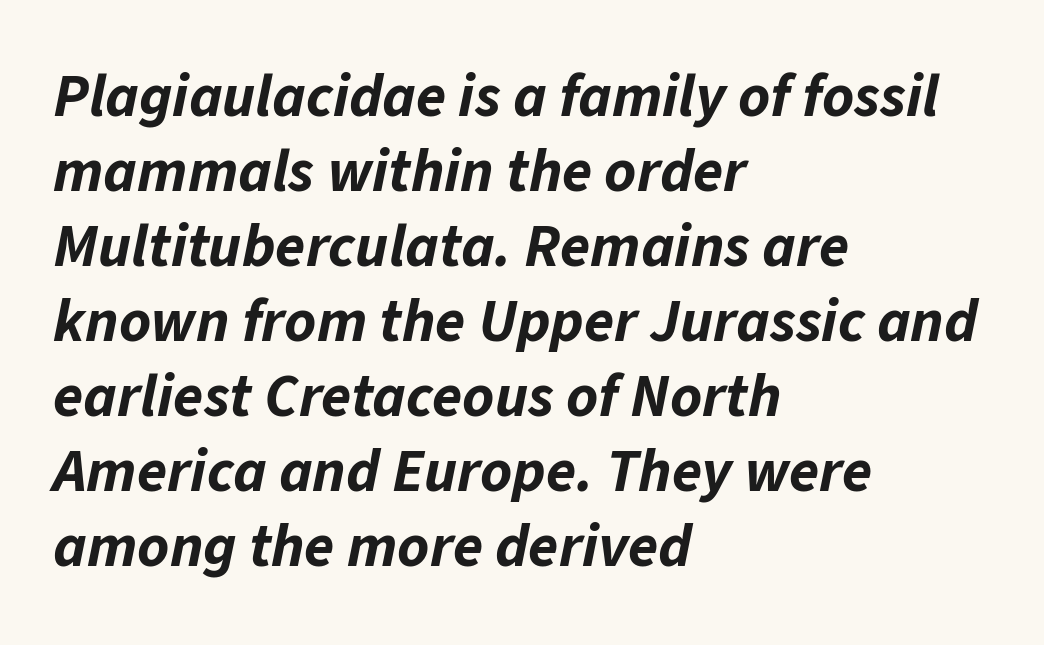
A typesetter would call this proportional, since set widths differ per character. The ragged edge is on the right, which tells us the setting is flush left. Characters follow at the spacing the type designer built in. In terms of posture, this sample is oblique. Descenders hang freely into open space.
